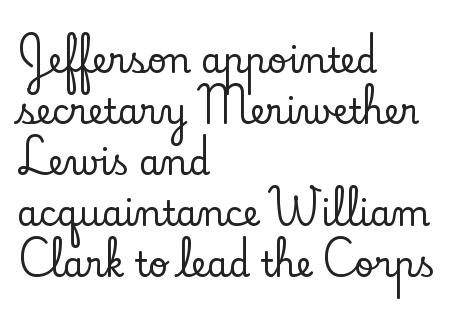
Q: Is the text italic (slanted)? A: No, it is upright.
Q: Is the typeface a serif or a sans-serif typeface? A: Serif.
Q: Is the text underlined? A: No.
Q: How is the paragraph aligned? A: Left-aligned.
Q: Is the spacing between letters normal or unusually wide? A: Normal.
Q: Is the spacing between lines tight, normal or loose? A: Normal.
Q: Width (condensed, normal, or wide)? A: Normal.
Q: Stroke contrast? A: Low.
Q: x-height? A: Small.
Q: Monospaced? A: No.
